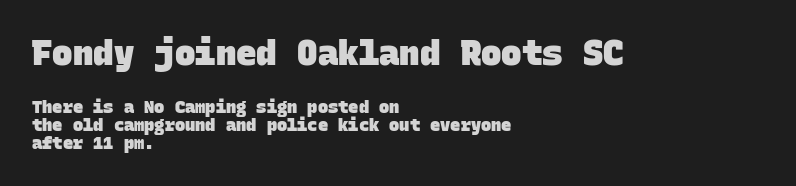
The image shows 34 px heavy sans-serif type, monospaced; set left-aligned, tight line spacing (1.07x), normal letter spacing, not underlined; the first (top) block is 2.0x larger; low stroke contrast and a large x-height.
